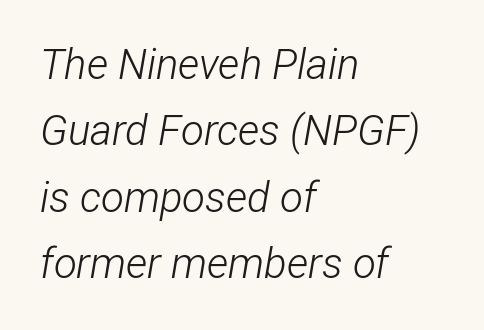
The image shows 42 px light, condensed type, italic (leaning right); set left-aligned, normal line spacing (1.58x), normal letter spacing, not underlined; low stroke contrast and a medium x-height.
